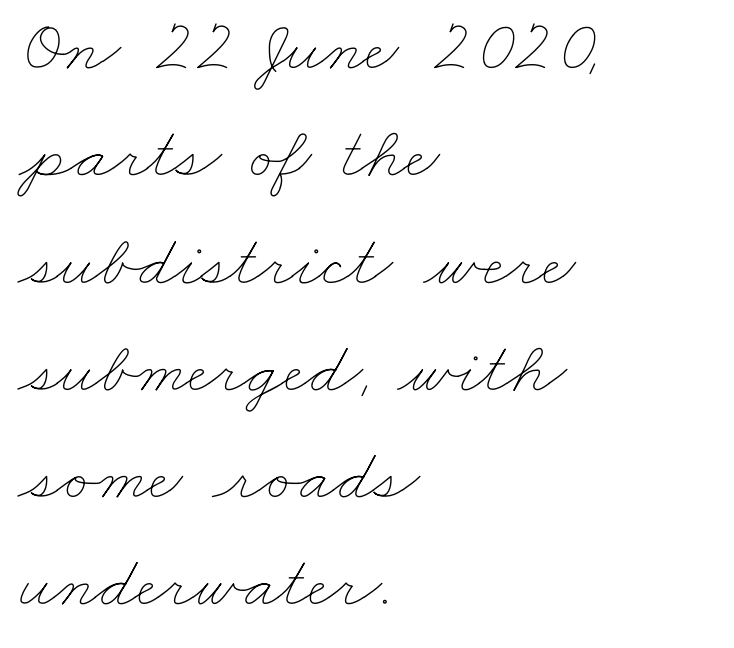
{"bold": "no", "weight": "thin", "width": "wide", "stroke_contrast": "low", "x_height": "small", "monospaced": "no", "underline": "no", "align": "left", "line_spacing": "normal", "line_spacing_ratio": 1.45, "letter_spacing": "normal", "letter_spacing_em": 0.0, "glyph_px": 74}
